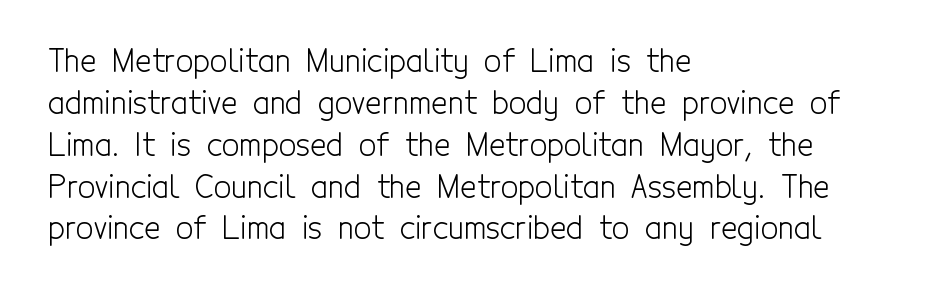
The image shows 31 px light, condensed sans-serif type, upright; set left-aligned, normal line spacing (1.35x), normal letter spacing, not underlined; a medium x-height.
